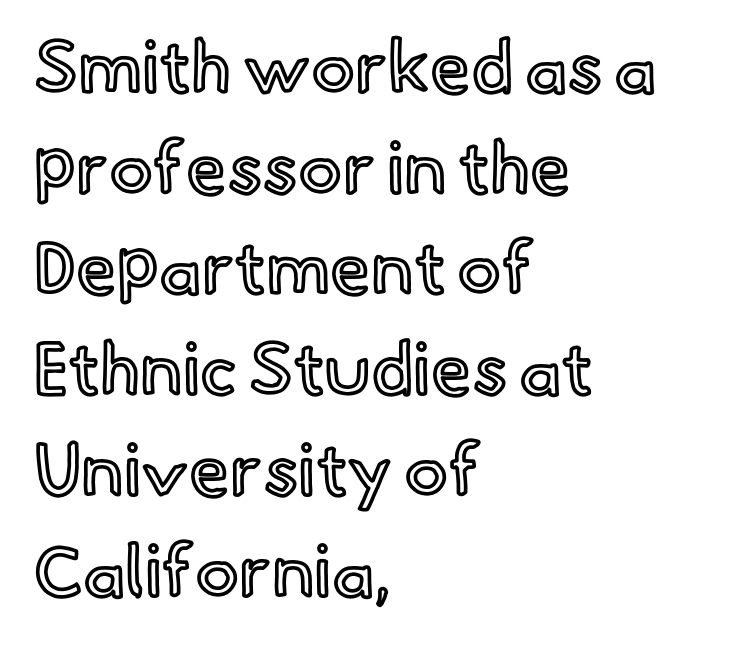
Q: Is the text italic (slanted)? A: No, it is upright.
Q: Is the text underlined? A: No.
Q: How is the paragraph aligned? A: Left-aligned.
Q: Is the spacing between letters normal or unusually wide? A: Normal.
Q: Is the spacing between lines tight, normal or loose? A: Normal.
Q: Width (condensed, normal, or wide)? A: Normal.
Q: x-height? A: Small.
Q: Monospaced? A: No.
